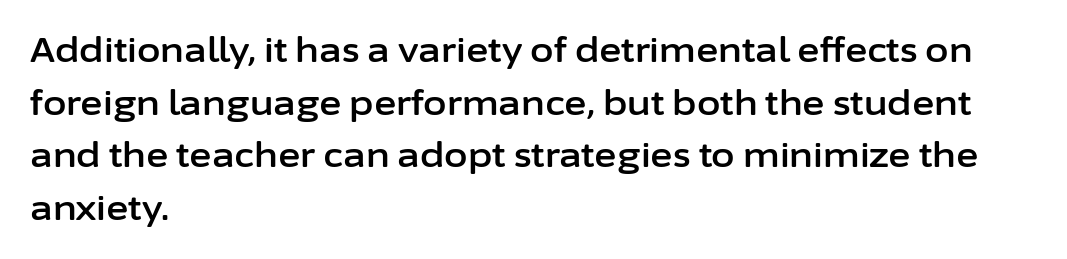
Q: Is the text italic (slanted)? A: No, it is upright.
Q: Is the typeface a serif or a sans-serif typeface? A: Sans-serif.
Q: Is the text underlined? A: No.
Q: How is the paragraph aligned? A: Left-aligned.
Q: Is the spacing between letters normal or unusually wide? A: Normal.
Q: Is the spacing between lines tight, normal or loose? A: Normal.
Q: Width (condensed, normal, or wide)? A: Normal.
Q: Stroke contrast? A: Low.
Q: x-height? A: Medium.
Q: Monospaced? A: No.
